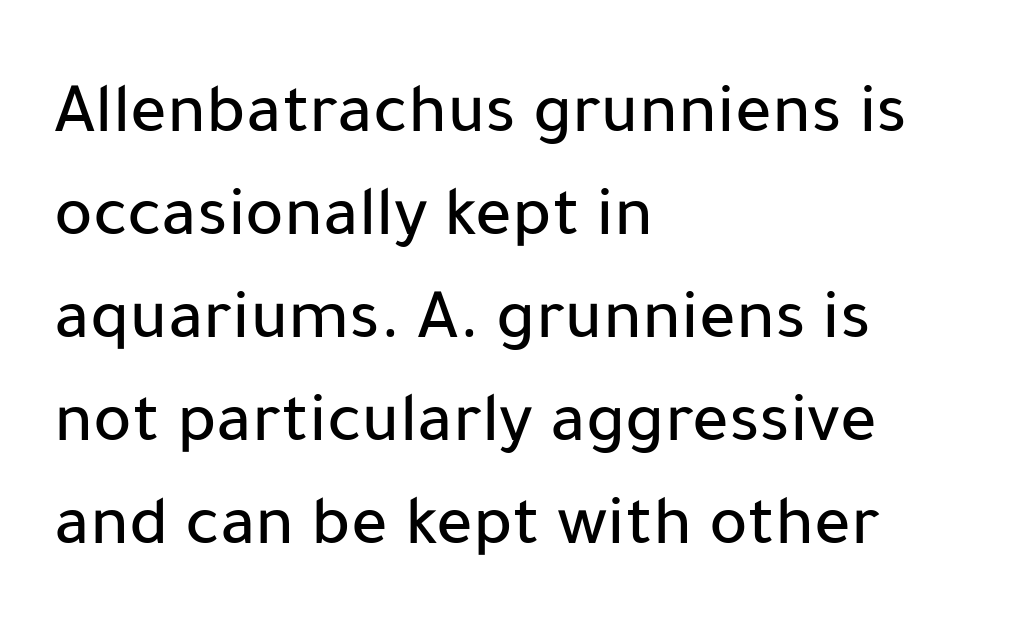
{"serif": "no", "italic": "no", "width": "normal", "stroke_contrast": "low", "x_height": "medium", "monospaced": "no", "underline": "no", "align": "left", "line_spacing": "normal", "line_spacing_ratio": 1.43, "letter_spacing": "normal", "letter_spacing_em": 0.0, "glyph_px": 72}
